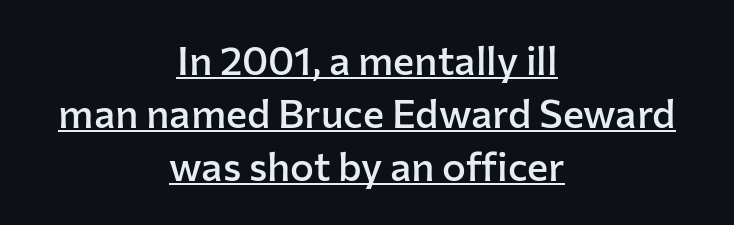
Inter-character spacing is left at the font's built-in metrics. A centered setting, common on invitations and titles, is used for this passage. The sample has been set in demibold, a notch under bold. Successive baselines arrive at the customary interval. This sample carries an underscore along the baseline area. You can tell it's not italic because the verticals are truly vertical.
